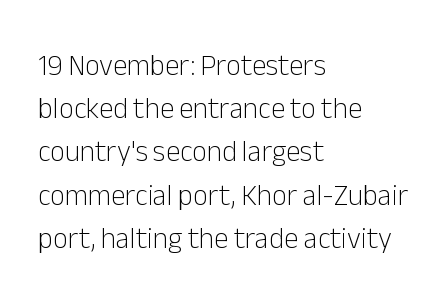
Q: Is the text bold? A: No.
Q: Is the text italic (slanted)? A: No, it is upright.
Q: Is the typeface a serif or a sans-serif typeface? A: Sans-serif.
Q: Is the text underlined? A: No.
Q: How is the paragraph aligned? A: Left-aligned.
Q: Is the spacing between letters normal or unusually wide? A: Normal.
Q: Is the spacing between lines tight, normal or loose? A: Normal.
Q: Width (condensed, normal, or wide)? A: Normal.
Q: Stroke contrast? A: Low.
Q: x-height? A: Medium.
Q: Monospaced? A: No.
